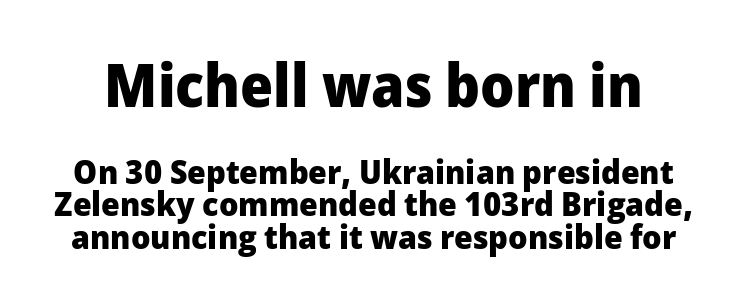
Q: Is the text bold? A: Yes.
Q: Is the text italic (slanted)? A: No, it is upright.
Q: Is the typeface a serif or a sans-serif typeface? A: Sans-serif.
Q: Is the text underlined? A: No.
Q: Is the spacing between letters normal or unusually wide? A: Normal.
Q: Is the spacing between lines tight, normal or loose? A: Tight.
Q: Which block of text is set in a larger size, the first (top) or the second (bottom)? A: The first (top) one.
Q: Width (condensed, normal, or wide)? A: Normal.
Q: Stroke contrast? A: Low.
Q: x-height? A: Medium.
Q: Monospaced? A: No.
